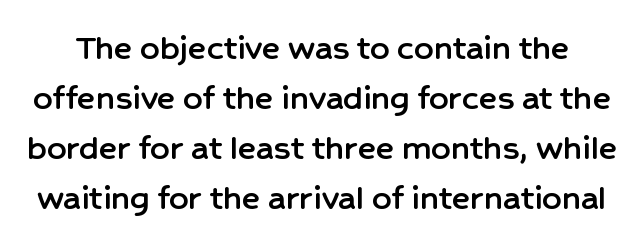
Q: Is the text italic (slanted)? A: No, it is upright.
Q: Is the typeface a serif or a sans-serif typeface? A: Sans-serif.
Q: Is the text underlined? A: No.
Q: Is the spacing between letters normal or unusually wide? A: Normal.
Q: Is the spacing between lines tight, normal or loose? A: Normal.
Q: Width (condensed, normal, or wide)? A: Normal.
Q: Stroke contrast? A: Low.
Q: x-height? A: Medium.
Q: Monospaced? A: No.
